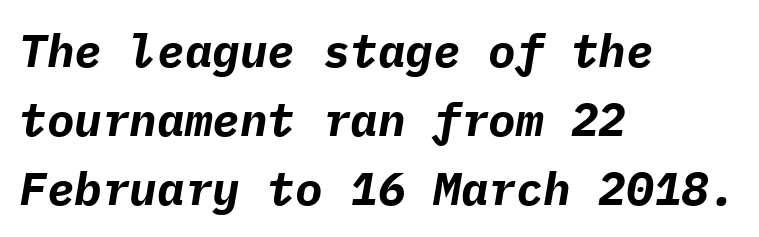
The image shows 46 px bold type, italic (leaning right), monospaced; set left-aligned, normal line spacing (1.5x), normal letter spacing, not underlined; low stroke contrast and a medium x-height.
